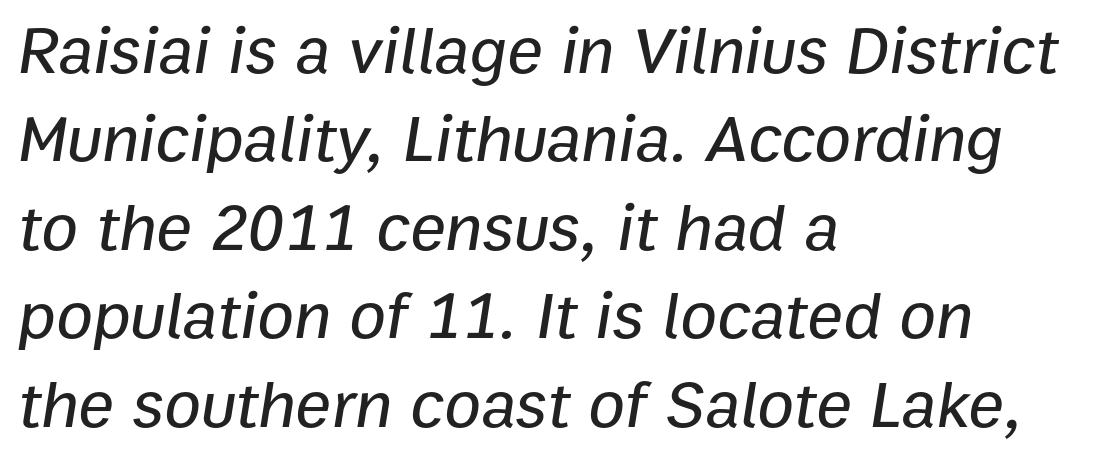
{"italic": "yes", "lean": "right", "slant_degrees": 9, "width": "normal", "stroke_contrast": "low", "x_height": "medium", "monospaced": "no", "underline": "no", "align": "left", "line_spacing": "normal", "line_spacing_ratio": 1.32, "letter_spacing": "normal", "letter_spacing_em": 0.0, "glyph_px": 67}
